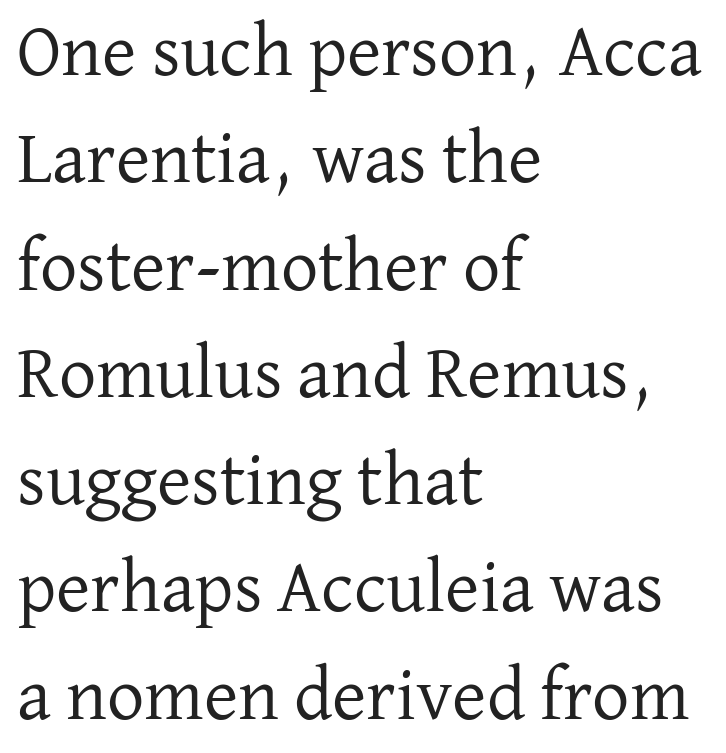
Q: Is the text bold? A: No.
Q: Is the text italic (slanted)? A: No, it is upright.
Q: Is the typeface a serif or a sans-serif typeface? A: Serif.
Q: Is the text underlined? A: No.
Q: How is the paragraph aligned? A: Left-aligned.
Q: Is the spacing between letters normal or unusually wide? A: Normal.
Q: Is the spacing between lines tight, normal or loose? A: Normal.
Q: Width (condensed, normal, or wide)? A: Normal.
Q: Stroke contrast? A: Low.
Q: x-height? A: Medium.
Q: Monospaced? A: No.
